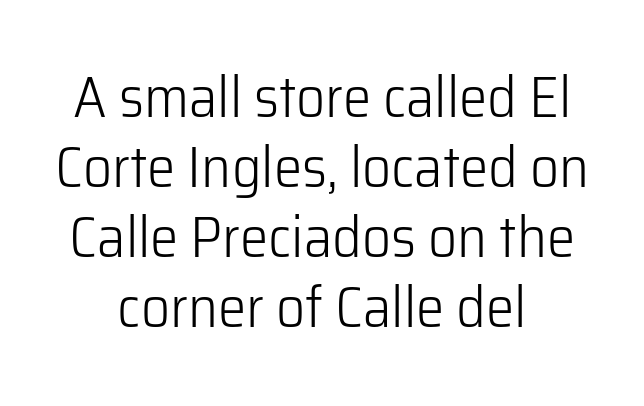
The image shows 57 px light sans-serif type, upright; set centered, line spacing 1.23x, normal letter spacing, not underlined; low stroke contrast and a medium x-height.
